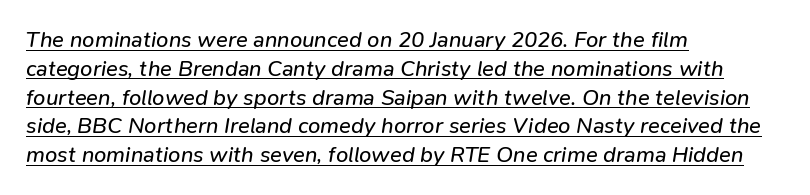
The image shows 22 px text type, italic (leaning right); set left-aligned, normal line spacing (1.31x), normal letter spacing, underlined.
